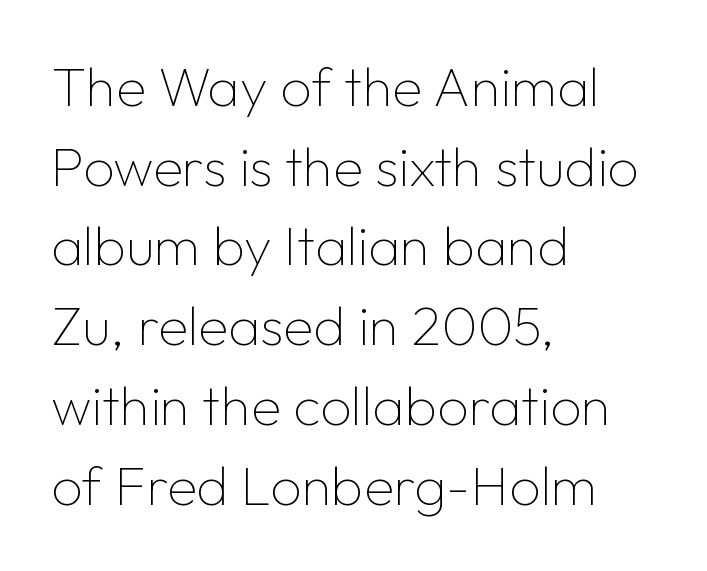
Each stroke keeps to a modest, everyday thickness or less. Style check: upright. Quick note: interline space is typical. A clean baseline with only descenders dipping below it. Tracking here is standard; glyphs follow each other at the usual distance. Alignment: flush left.
